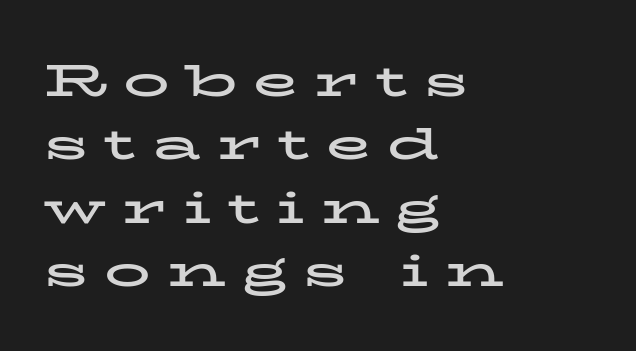
{"serif": "yes", "italic": "no", "bold": "yes", "weight": "bold", "width": "wide", "stroke_contrast": "low", "x_height": "medium", "monospaced": "no", "underline": "no", "align": "left", "line_spacing": "normal", "line_spacing_ratio": 1.38, "letter_spacing": "wide", "letter_spacing_em": 0.35, "glyph_px": 46}
